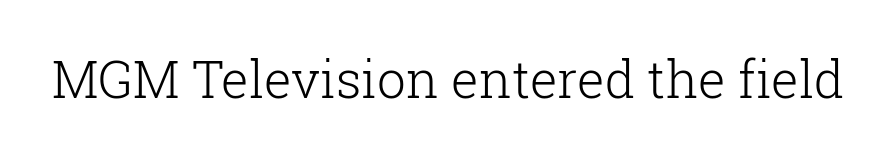
The face used here is proportionally spaced, like ordinary book or web type. Weight: in the light-to-regular range. The glyphs are unaccompanied by any horizontal stroke below them. In terms of letterform style, serifs are clearly present. This sample uses an upright cut, with every glyph sitting square on the baseline.
